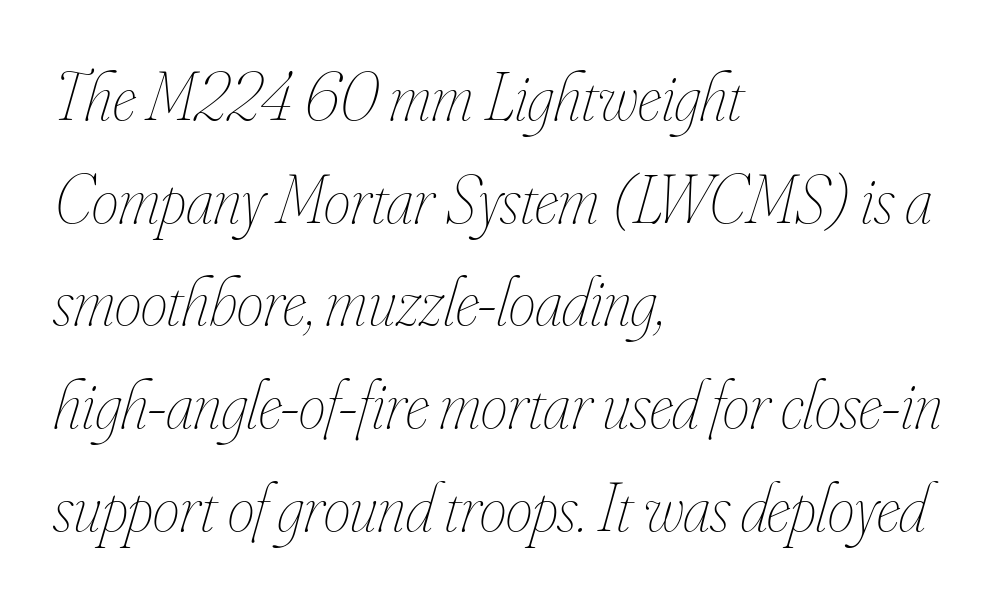
{"italic": "yes", "lean": "right", "slant_degrees": 16, "bold": "no", "weight": "thin", "width": "condensed", "stroke_contrast": "low", "x_height": "small", "monospaced": "no", "underline": "no", "align": "left", "line_spacing": "normal", "line_spacing_ratio": 1.51, "letter_spacing": "normal", "letter_spacing_em": 0.0, "glyph_px": 68}
